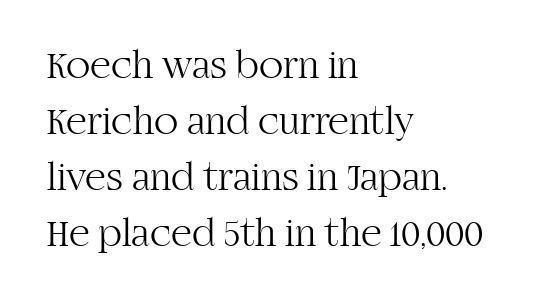
Q: Is the text bold? A: No.
Q: Is the text italic (slanted)? A: No, it is upright.
Q: Is the typeface a serif or a sans-serif typeface? A: Serif.
Q: Is the text underlined? A: No.
Q: How is the paragraph aligned? A: Left-aligned.
Q: Is the spacing between letters normal or unusually wide? A: Normal.
Q: Is the spacing between lines tight, normal or loose? A: Normal.
Q: Width (condensed, normal, or wide)? A: Normal.
Q: Stroke contrast? A: High.
Q: x-height? A: Large.
Q: Monospaced? A: No.
